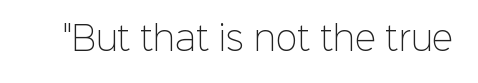
The face used here is a sans, in the tradition of grotesques and geometrics. These lines are rendered in a variable-pitch font. This rendering features lettering with no underline. Standard letterfit; no display-style spreading of the glyphs. The passage shown is not bold in any degree.
